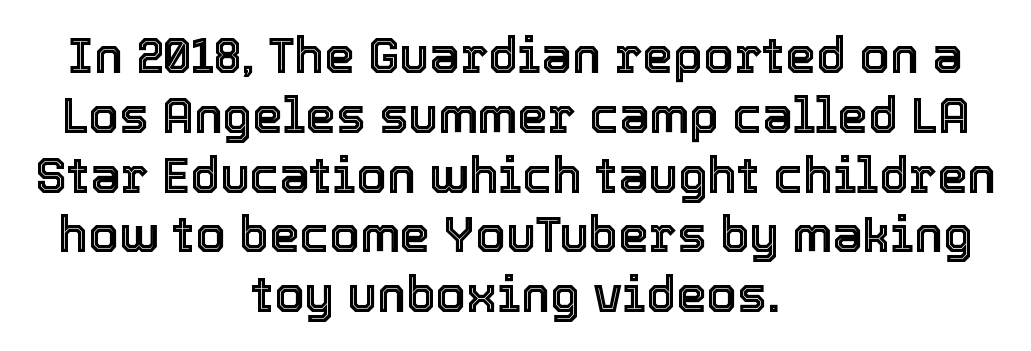
Standard letterfit; no display-style spreading of the glyphs. Italic: no, the glyphs are upright roman. In CSS terms this would be text-align: center. Check the space under the baseline: it is left empty. Character widths vary here, with narrow letters taking less room than wide ones.
